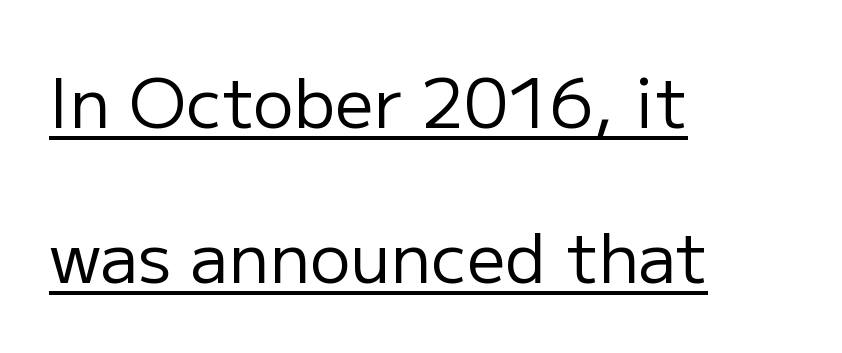
Q: Is the text bold? A: No.
Q: Is the text italic (slanted)? A: No, it is upright.
Q: Is the typeface a serif or a sans-serif typeface? A: Sans-serif.
Q: Is the text underlined? A: Yes.
Q: How is the paragraph aligned? A: Left-aligned.
Q: Is the spacing between letters normal or unusually wide? A: Normal.
Q: Is the spacing between lines tight, normal or loose? A: Loose.
Q: Width (condensed, normal, or wide)? A: Normal.
Q: Stroke contrast? A: Low.
Q: x-height? A: Medium.
Q: Monospaced? A: No.
